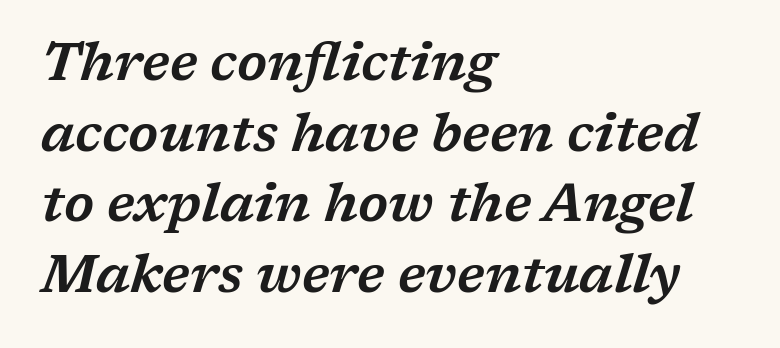
The image shows 52 px wide serif type, italic (leaning right); set left-aligned, normal line spacing (1.36x), normal letter spacing, not underlined; low stroke contrast and a medium x-height.
